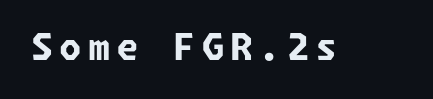
{"serif": "no", "bold": "yes", "weight": "bold", "width": "normal", "stroke_contrast": "low", "x_height": "medium", "underline": "no", "glyph_px": 36}
